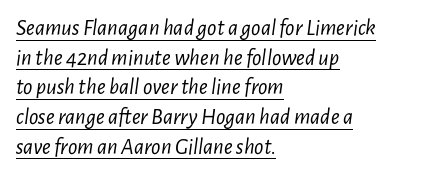
Underline: present. Tracking here is standard; glyphs follow each other at the usual distance. Is the type heavy? It reads as light-to-regular instead. Looking at the ascenders, they clearly lean. Notice how the passage keeps a crisp vertical edge on the left only. The rendering uses a moderate line-height, typical for paragraphs.
